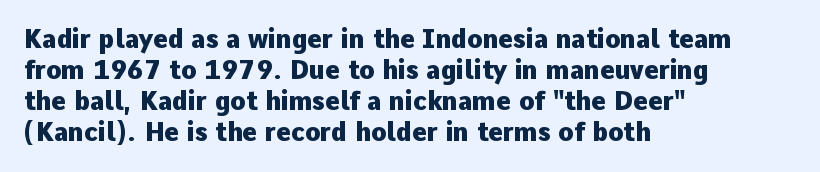
The image shows 25 px bold type, upright; set left-aligned, line spacing 1.24x, normal letter spacing, not underlined.
